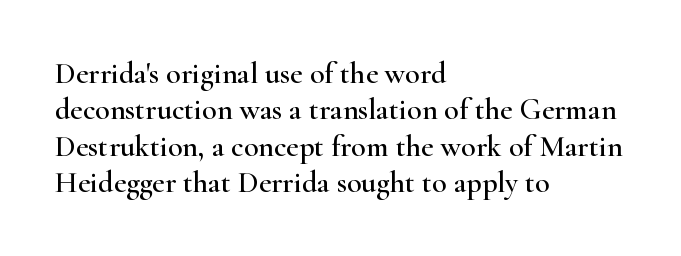
The image shows 30 px wide serif type, upright; set left-aligned, line spacing 1.21x, normal letter spacing, not underlined; high stroke contrast and a small x-height.
